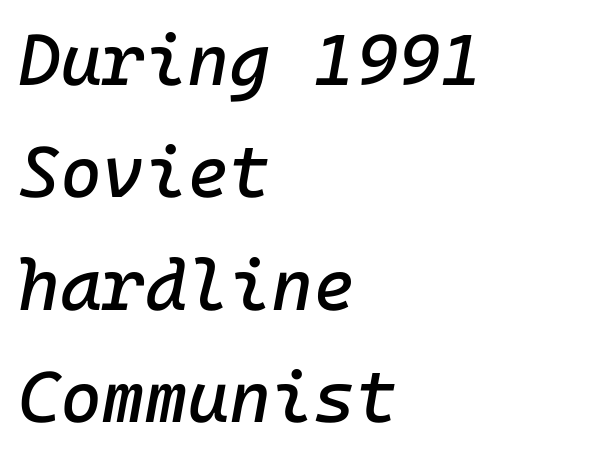
The image shows 72 px text type, italic (leaning right); set left-aligned, normal line spacing (1.56x), normal letter spacing, not underlined; low stroke contrast and a medium x-height.
